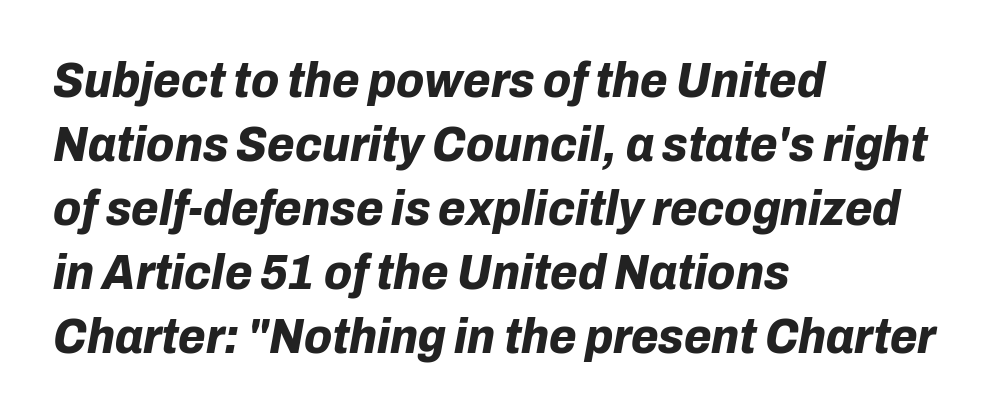
{"italic": "yes", "lean": "right", "slant_degrees": 10, "bold": "yes", "weight": "bold", "width": "normal", "stroke_contrast": "low", "x_height": "medium", "monospaced": "no", "underline": "no", "align": "left", "line_spacing": "normal", "line_spacing_ratio": 1.28, "letter_spacing": "normal", "letter_spacing_em": 0.0, "glyph_px": 50}
